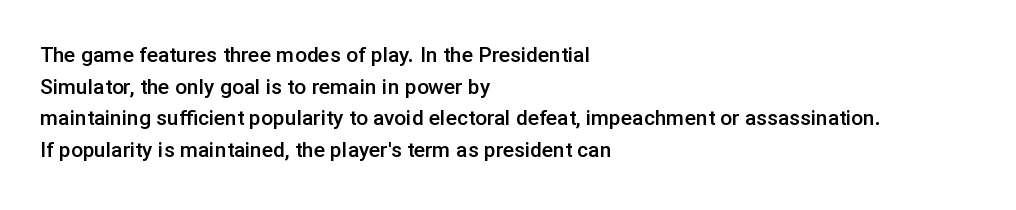
Q: Is the text bold? A: Semi-bold.
Q: Is the text italic (slanted)? A: No, it is upright.
Q: Is the text underlined? A: No.
Q: How is the paragraph aligned? A: Left-aligned.
Q: Is the spacing between letters normal or unusually wide? A: Normal.
Q: Is the spacing between lines tight, normal or loose? A: Normal.
